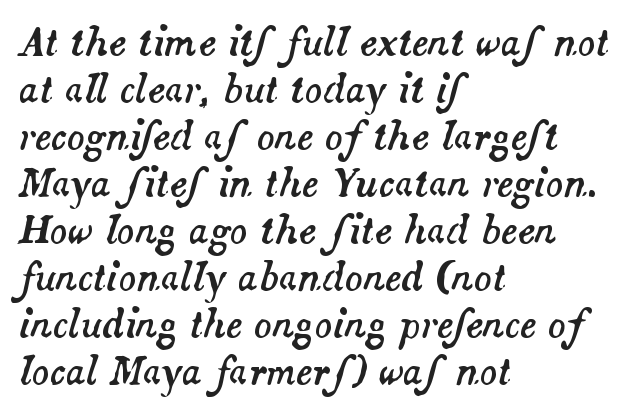
Glance below the letters and you will spot only blank space. The letterforms sit shoulder to shoulder at normal distance. Spacing verdict: proportional, widths tailored to each character. Horizontally, the lines are justified to the leading edge only. How would I describe the line gaps? Plain and ordinary. Italic: yes, the glyphs are oblique.
